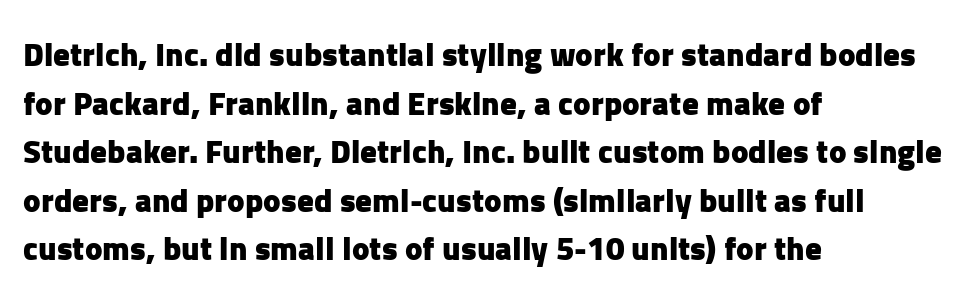
All the whitespace from short lines collects on the right. Clear beneath every line of the passage. How would I describe the line gaps? Plain and ordinary. The typography opts for an upright posture over an oblique one. Compared with an ordinary text face, these strokes are far heavier — a full bold. The letters sit at their default tracking, neither squeezed nor spread.
